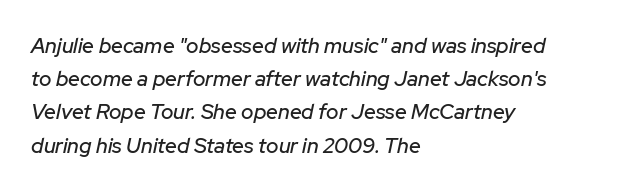
Q: Is the text italic (slanted)? A: Yes, it leans right by about 12 degrees.
Q: Is the text underlined? A: No.
Q: How is the paragraph aligned? A: Left-aligned.
Q: Is the spacing between letters normal or unusually wide? A: Normal.
Q: Is the spacing between lines tight, normal or loose? A: Normal.
